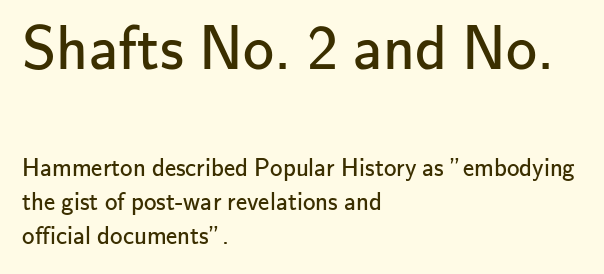
Descenders hang freely into open space. Does the type have serifs? No, each stem ends abruptly. Type size steps down from the first block to the second. Is the letter spacing exaggerated? No — it looks like the ordinary default.
